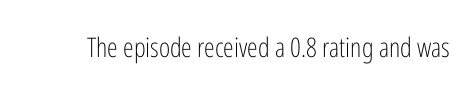
The image shows 27 px text type, upright; set normal letter spacing, not underlined.
